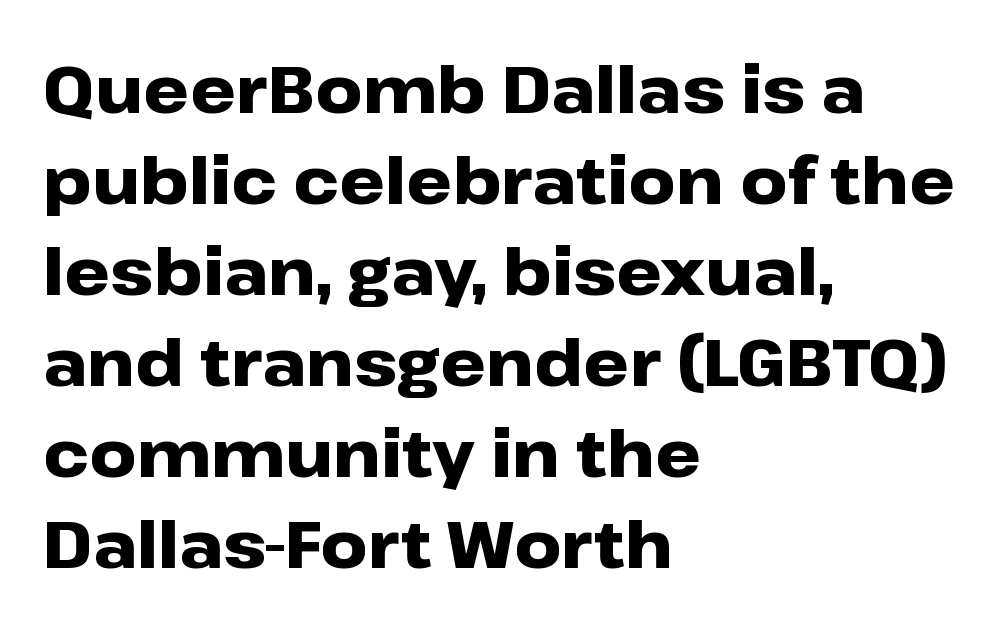
{"serif": "no", "italic": "no", "bold": "yes", "weight": "heavy", "width": "wide", "stroke_contrast": "low", "x_height": "medium", "monospaced": "no", "underline": "no", "align": "left", "line_spacing": "normal", "line_spacing_ratio": 1.4, "letter_spacing": "normal", "letter_spacing_em": 0.0, "glyph_px": 65}
